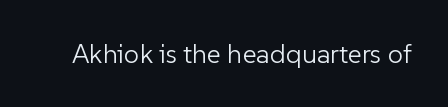
Q: Is the text bold? A: No.
Q: Is the text italic (slanted)? A: No, it is upright.
Q: Is the text underlined? A: No.
Q: Is the spacing between letters normal or unusually wide? A: Normal.
